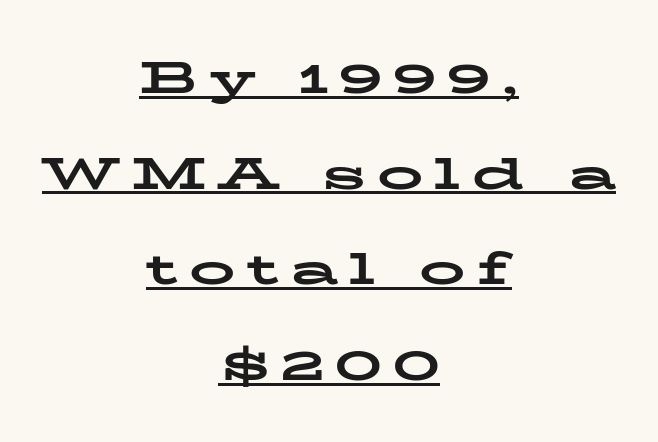
{"serif": "yes", "italic": "no", "bold": "yes", "weight": "bold", "width": "wide", "stroke_contrast": "low", "x_height": "medium", "monospaced": "no", "underline": "yes", "align": "center", "line_spacing": "loose", "line_spacing_ratio": 2.08, "letter_spacing": "wide", "letter_spacing_em": 0.24, "glyph_px": 46}
